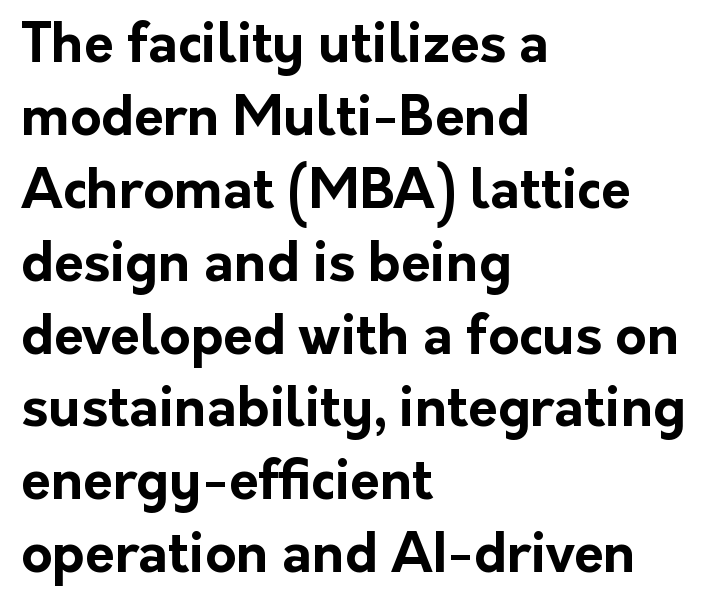
Q: Is the text bold? A: Yes.
Q: Is the text italic (slanted)? A: No, it is upright.
Q: Is the typeface a serif or a sans-serif typeface? A: Sans-serif.
Q: Is the text underlined? A: No.
Q: How is the paragraph aligned? A: Left-aligned.
Q: Is the spacing between letters normal or unusually wide? A: Normal.
Q: Is the spacing between lines tight, normal or loose? A: Normal.
Q: Width (condensed, normal, or wide)? A: Normal.
Q: Stroke contrast? A: Low.
Q: x-height? A: Medium.
Q: Monospaced? A: No.
